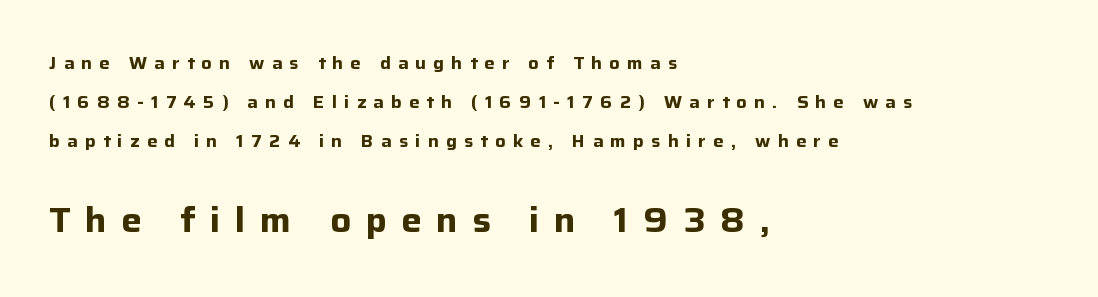
A typesetter would call this leading open, well beyond the default. How are the letters spaced? Widely, with obvious added tracking. Whoever set this made the second block the dominant, larger element. Visually the block forms a straight wall on the left and a jagged coastline on the right. On the weight axis this lands at bold, roughly 700.
